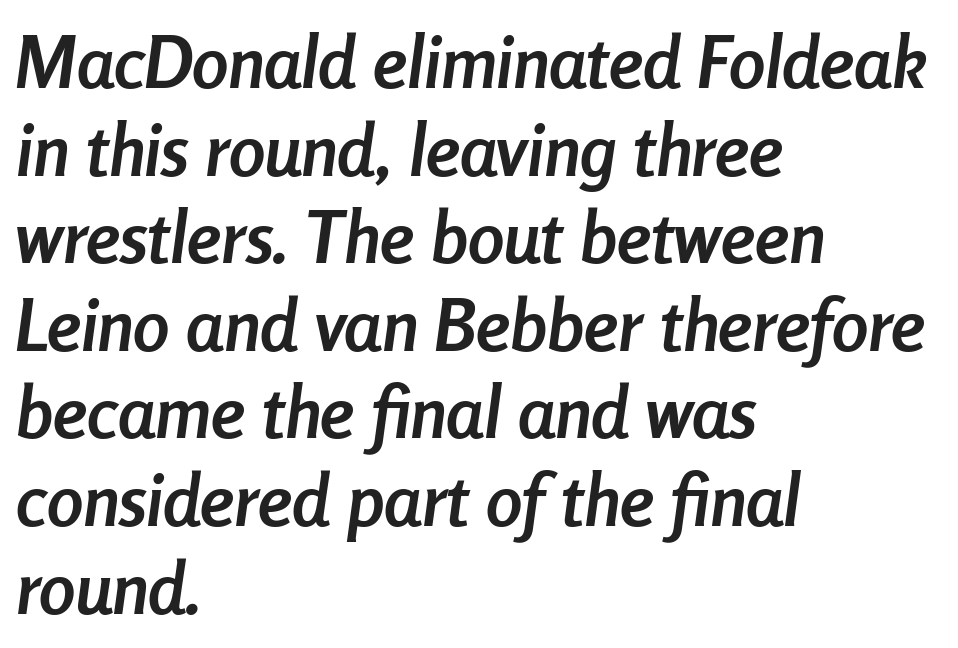
{"italic": "yes", "lean": "right", "slant_degrees": 8, "bold": "yes", "weight": "semibold", "width": "condensed", "stroke_contrast": "low", "x_height": "medium", "monospaced": "no", "underline": "no", "align": "left", "line_spacing_ratio": 1.2, "letter_spacing": "normal", "letter_spacing_em": 0.0, "glyph_px": 73}
